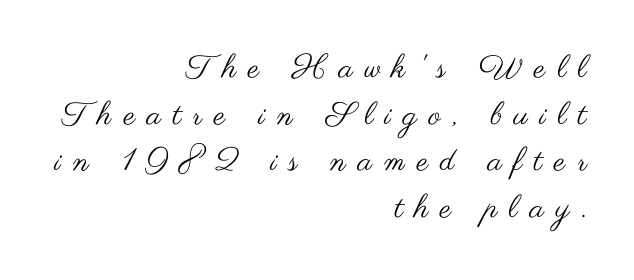
{"serif": "no", "bold": "no", "weight": "regular", "width": "wide", "stroke_contrast": "medium", "x_height": "small", "monospaced": "no", "underline": "no", "align": "right", "line_spacing": "normal", "line_spacing_ratio": 1.46, "letter_spacing": "wide", "letter_spacing_em": 0.37, "glyph_px": 32}
